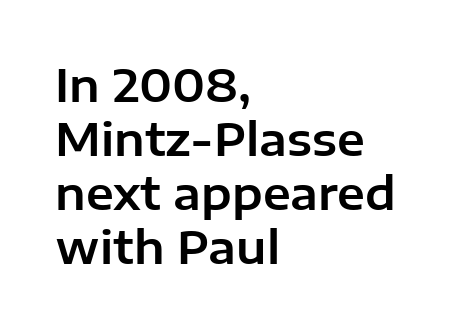
The image shows 45 px sans-serif type, upright; set left-aligned, line spacing 1.2x, normal letter spacing, not underlined; low stroke contrast and a medium x-height.
